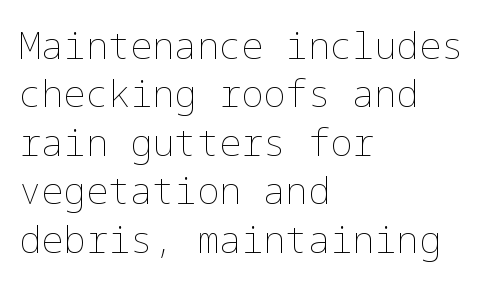
The image shows 37 px thin type, upright; set left-aligned, normal line spacing (1.31x), normal letter spacing, not underlined; low stroke contrast and a medium x-height.
